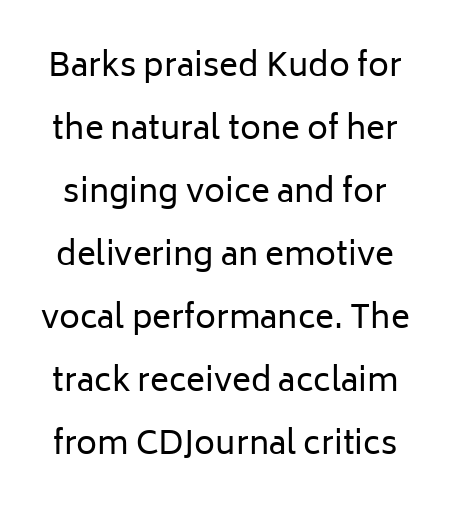
The image shows 32 px regular-weight sans-serif type, upright; set loose line spacing (1.97x), normal letter spacing, not underlined; low stroke contrast and a medium x-height.
